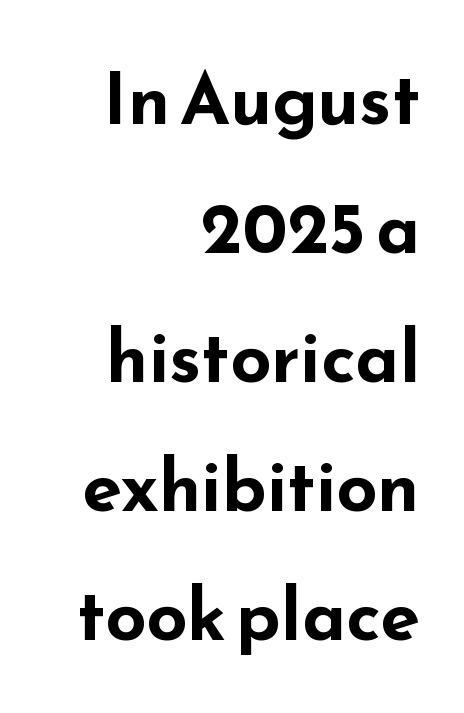
{"serif": "no", "italic": "no", "bold": "yes", "weight": "bold", "width": "wide", "stroke_contrast": "low", "x_height": "small", "monospaced": "no", "underline": "no", "align": "right", "line_spacing_ratio": 1.79, "letter_spacing": "normal", "letter_spacing_em": 0.0, "glyph_px": 72}
